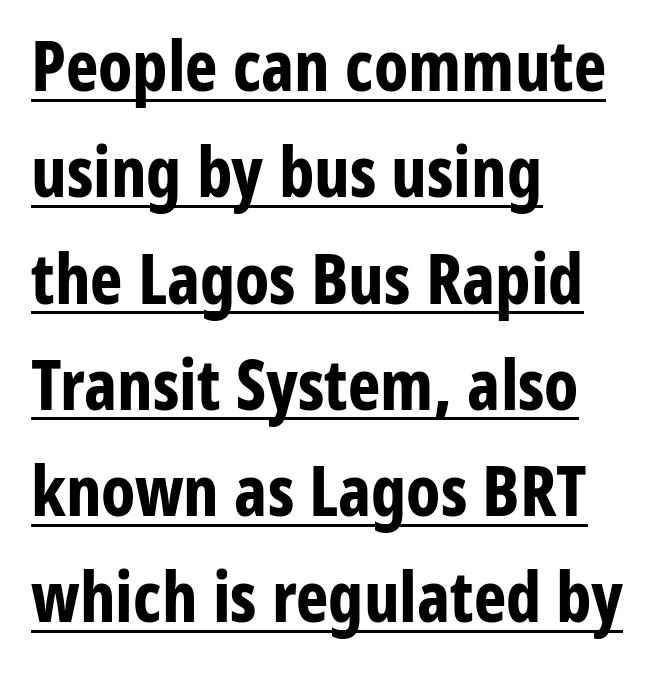
The image shows 69 px bold, condensed sans-serif type, upright; set left-aligned, normal line spacing (1.54x), normal letter spacing, underlined; low stroke contrast and a medium x-height.
